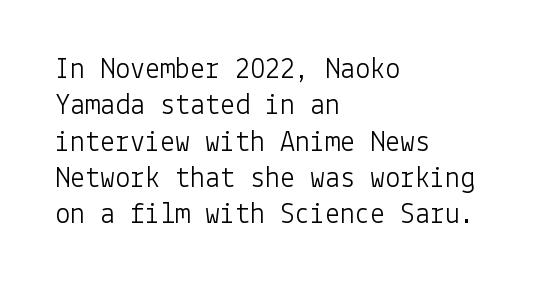
{"serif": "no", "italic": "no", "bold": "no", "weight": "light", "width": "normal", "stroke_contrast": "low", "x_height": "medium", "underline": "no", "align": "left", "line_spacing_ratio": 1.21, "letter_spacing": "normal", "letter_spacing_em": 0.0, "glyph_px": 30}
